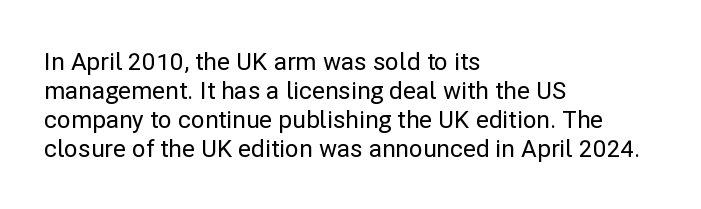
Q: Is the text italic (slanted)? A: No, it is upright.
Q: Is the text underlined? A: No.
Q: How is the paragraph aligned? A: Left-aligned.
Q: Is the spacing between letters normal or unusually wide? A: Normal.
